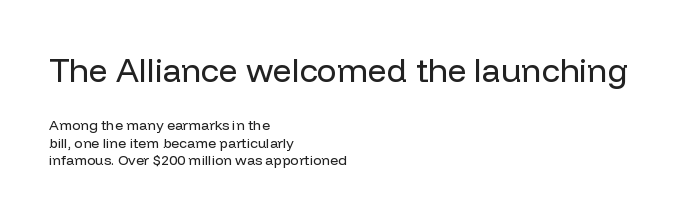
{"serif": "no", "italic": "no", "bold": "no", "weight": "regular", "width": "normal", "stroke_contrast": "low", "x_height": "medium", "monospaced": "no", "underline": "no", "align": "left", "line_spacing_ratio": 1.24, "letter_spacing": "normal", "letter_spacing_em": 0.0, "larger_block": "first", "size_ratio": 2.36, "glyph_px": 33}
